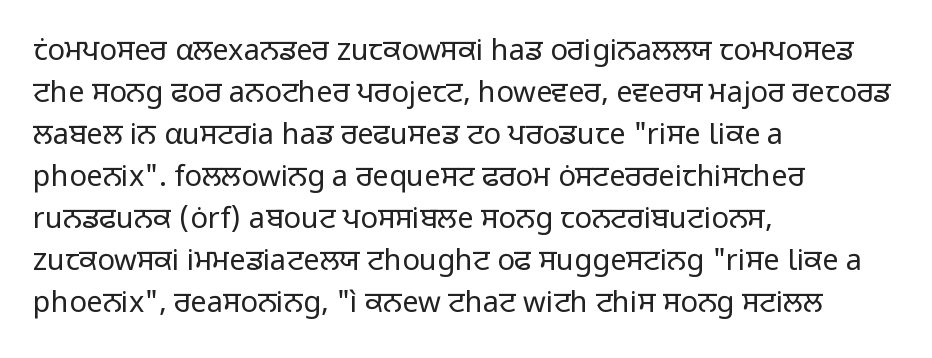
The image shows 29 px regular-weight sans-serif type, upright; set left-aligned, normal line spacing (1.45x), normal letter spacing, not underlined; low stroke contrast and a medium x-height.
